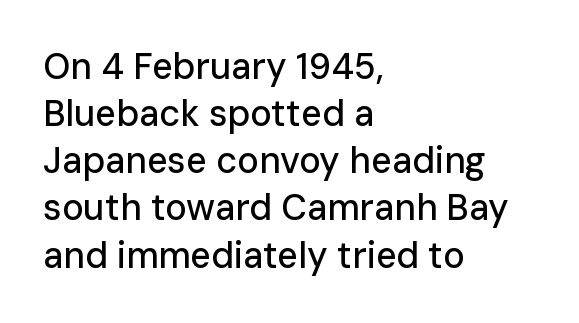
{"serif": "no", "italic": "no", "width": "normal", "stroke_contrast": "low", "x_height": "medium", "monospaced": "no", "underline": "no", "align": "left", "line_spacing": "normal", "line_spacing_ratio": 1.31, "letter_spacing": "normal", "letter_spacing_em": 0.0, "glyph_px": 36}
